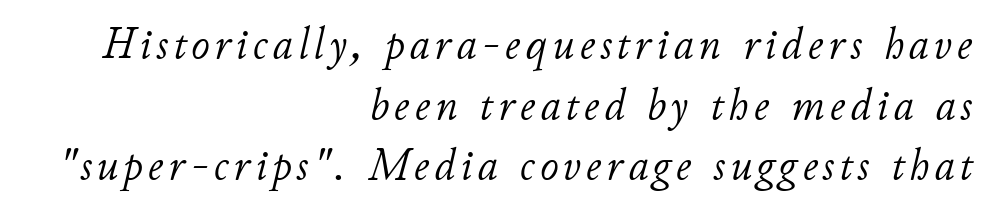
The font is comparable to plain body text, perhaps lighter. Horizontal alignment here is rightward, an uncommon choice for prose. The rendering uses natural spacing where letterforms have individual widths. Designer's note — italics engaged. Nobody drew a line under any word here.
